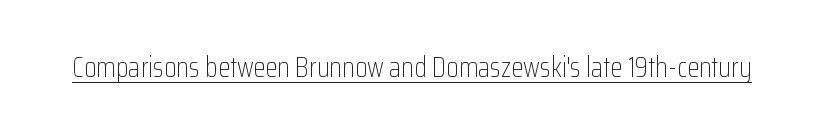
The image shows 28 px light, condensed sans-serif type, upright; set normal letter spacing, underlined; low stroke contrast and a medium x-height.
